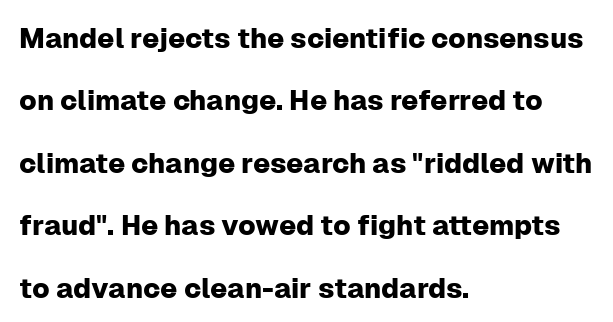
{"serif": "no", "italic": "no", "width": "normal", "stroke_contrast": "low", "x_height": "medium", "monospaced": "no", "underline": "no", "align": "left", "line_spacing": "loose", "line_spacing_ratio": 2.23, "letter_spacing": "normal", "letter_spacing_em": 0.0, "glyph_px": 28}
